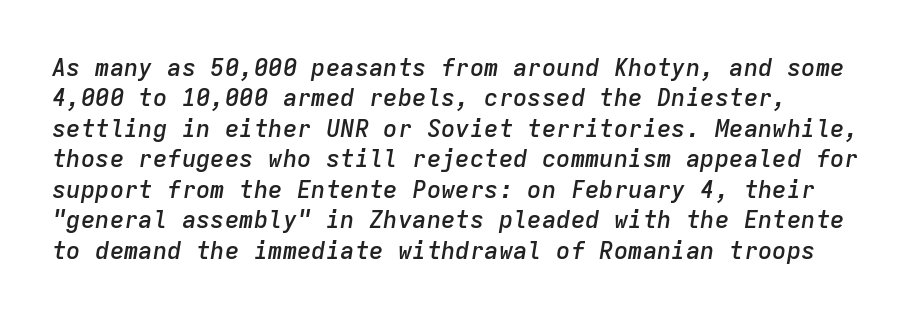
Q: Is the text bold? A: Semi-bold.
Q: Is the text italic (slanted)? A: Yes, it leans right by about 9 degrees.
Q: Is the text underlined? A: No.
Q: How is the paragraph aligned? A: Left-aligned.
Q: Is the spacing between letters normal or unusually wide? A: Normal.
Q: Is the spacing between lines tight, normal or loose? A: Normal.
